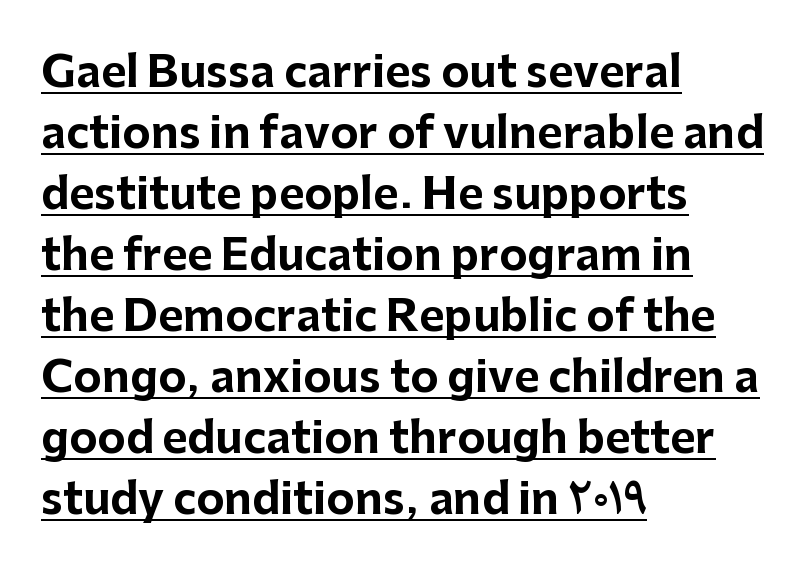
Q: Is the text bold? A: Yes.
Q: Is the text italic (slanted)? A: No, it is upright.
Q: Is the typeface a serif or a sans-serif typeface? A: Sans-serif.
Q: Is the text underlined? A: Yes.
Q: How is the paragraph aligned? A: Left-aligned.
Q: Is the spacing between letters normal or unusually wide? A: Normal.
Q: Is the spacing between lines tight, normal or loose? A: Normal.
Q: Width (condensed, normal, or wide)? A: Normal.
Q: Stroke contrast? A: Low.
Q: x-height? A: Medium.
Q: Monospaced? A: No.
